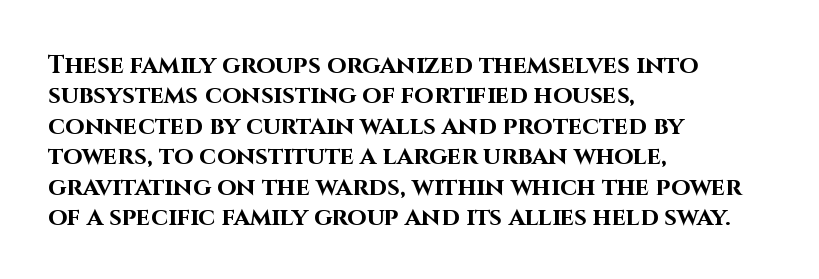
Each line starts at the same left margin while the right side varies. Words appear dense and cohesive because spacing is normal. What weight is shown? A full bold with thick strokes. Nope, not italic — everything's standing straight.
